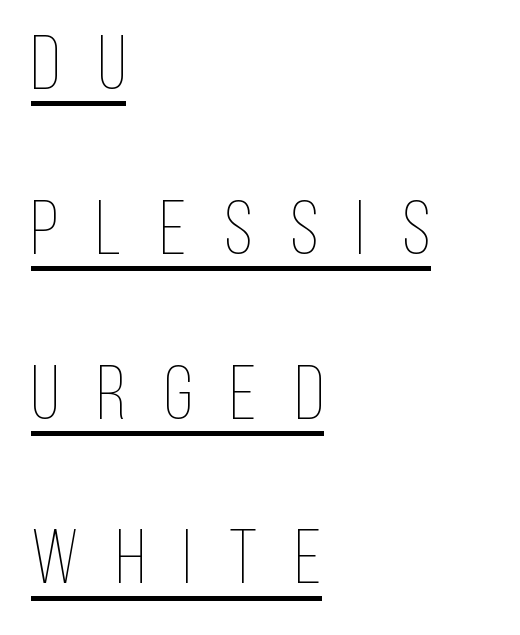
{"italic": "no", "bold": "no", "weight": "thin", "width": "condensed", "stroke_contrast": "low", "x_height": "large", "monospaced": "no", "underline": "yes", "align": "left", "line_spacing": "loose", "line_spacing_ratio": 2.14, "letter_spacing": "wide", "letter_spacing_em": 0.49, "glyph_px": 77}
